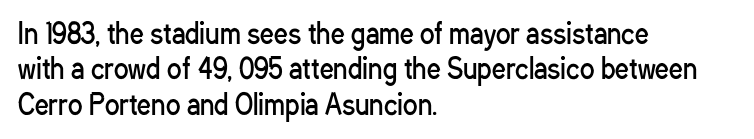
Line beginnings align vertically; line endings do not. The typography opts for an upright posture over an oblique one. Baseline-to-baseline distance is the conventional proportion of letter height. The characters are drawn with everyday or finer stroke widths. Here the glyphs are tracked normally, forming tight word shapes.
